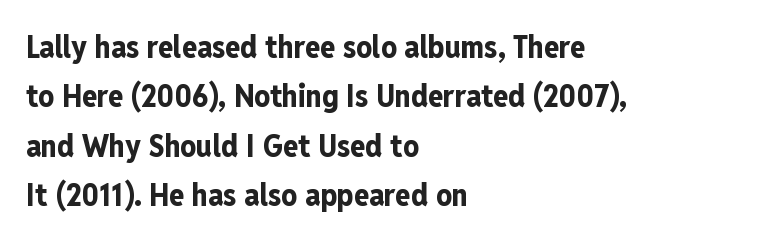
The image shows 31 px bold, condensed sans-serif type, upright; set left-aligned, normal line spacing (1.59x), normal letter spacing, not underlined; low stroke contrast and a medium x-height.
